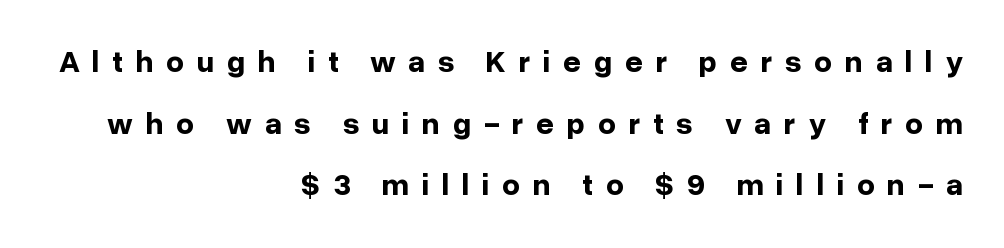
Does extra space separate the letters? Yes, quite a lot of it. The designer went with a sans here, leaving each stem footless. You could not count columns in this text — the font is proportionally spaced. In terms of leading, this rendering errs on the spacious side. The strokes are fattened all the way to bold.
